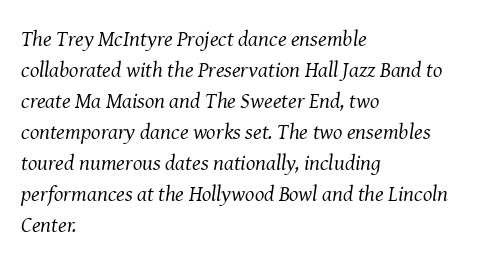
{"italic": "yes", "lean": "right", "slant_degrees": 8, "bold": "no", "underline": "no", "align": "left", "line_spacing": "normal", "line_spacing_ratio": 1.41, "letter_spacing": "normal", "letter_spacing_em": 0.0, "glyph_px": 22}
